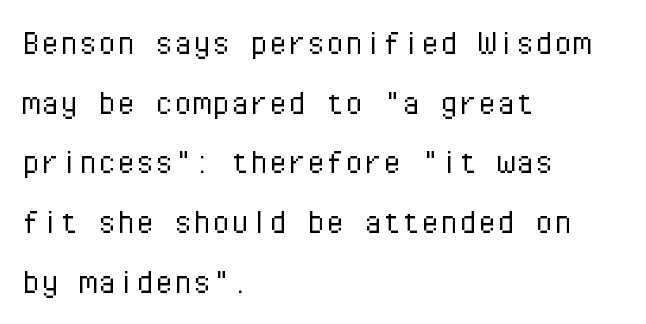
The image shows 38 px light sans-serif type, upright, monospaced; set left-aligned, normal line spacing (1.57x), normal letter spacing, not underlined; low stroke contrast and a medium x-height.
